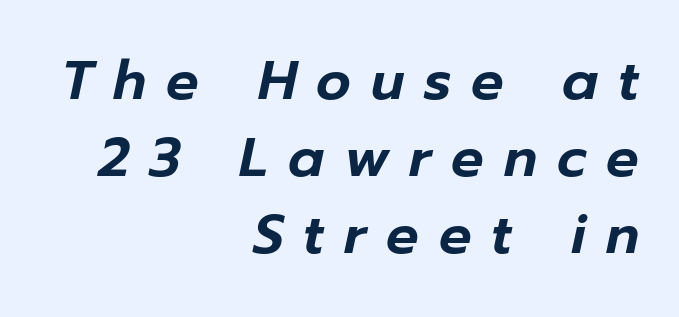
These lines are set flush right with a ragged left edge. Normally led — the rows are evenly, conventionally spaced. The whole block is typeset with a tilt. Compared with typical body copy, the letter spacing here is much looser.
